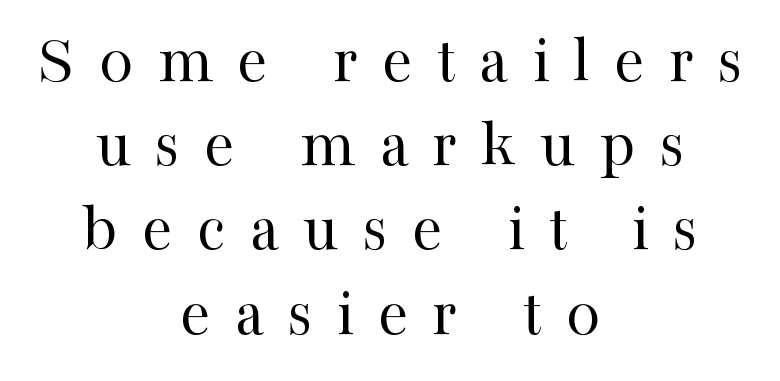
{"serif": "yes", "italic": "no", "bold": "no", "weight": "regular", "width": "normal", "stroke_contrast": "high", "x_height": "medium", "monospaced": "no", "underline": "no", "align": "center", "line_spacing_ratio": 1.22, "letter_spacing": "wide", "letter_spacing_em": 0.35, "glyph_px": 69}
